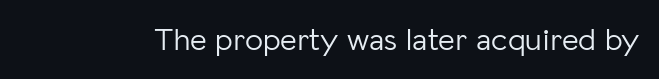
The face used here is a sans, in the tradition of grotesques and geometrics. These lines are rendered in a variable-pitch font. This rendering features lettering with no underline. Standard letterfit; no display-style spreading of the glyphs. The passage shown is not bold in any degree.
